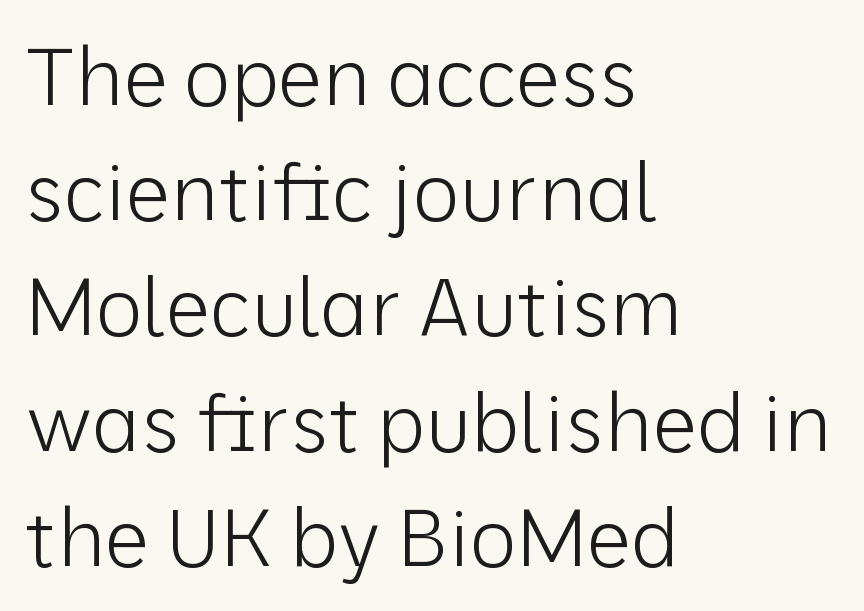
{"serif": "no", "italic": "no", "bold": "no", "weight": "light", "width": "normal", "stroke_contrast": "low", "x_height": "medium", "monospaced": "no", "underline": "no", "align": "left", "line_spacing": "normal", "line_spacing_ratio": 1.44, "letter_spacing": "normal", "letter_spacing_em": 0.0, "glyph_px": 80}
